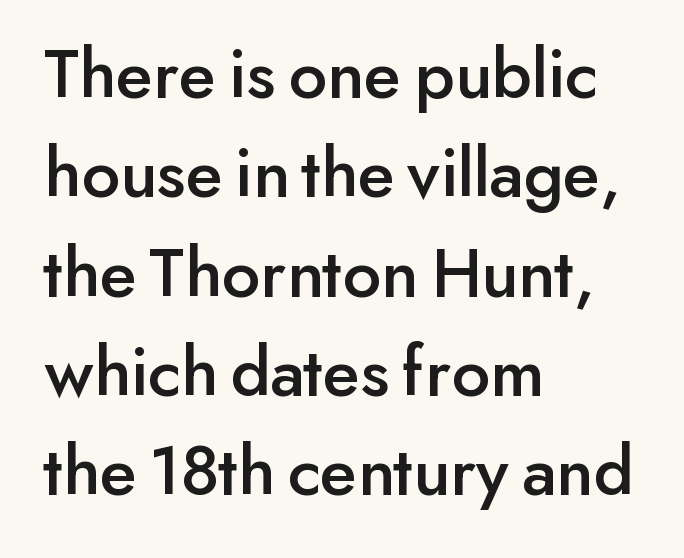
Q: Is the text italic (slanted)? A: No, it is upright.
Q: Is the typeface a serif or a sans-serif typeface? A: Sans-serif.
Q: Is the text underlined? A: No.
Q: How is the paragraph aligned? A: Left-aligned.
Q: Is the spacing between letters normal or unusually wide? A: Normal.
Q: Is the spacing between lines tight, normal or loose? A: Normal.
Q: Width (condensed, normal, or wide)? A: Normal.
Q: Stroke contrast? A: Low.
Q: x-height? A: Small.
Q: Monospaced? A: No.
